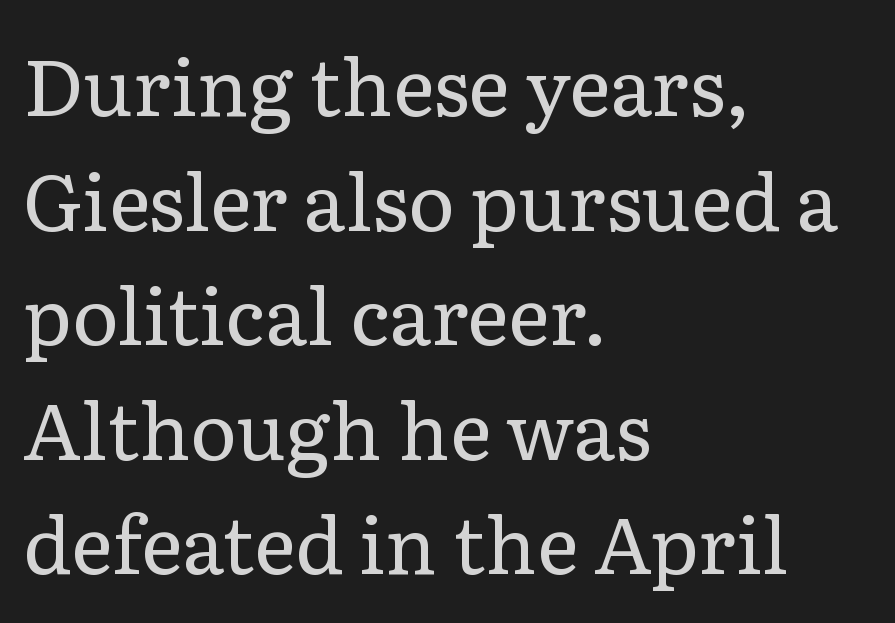
{"serif": "yes", "italic": "no", "bold": "no", "weight": "regular", "width": "normal", "stroke_contrast": "low", "x_height": "medium", "monospaced": "no", "underline": "no", "align": "left", "line_spacing": "normal", "line_spacing_ratio": 1.45, "letter_spacing": "normal", "letter_spacing_em": 0.0, "glyph_px": 79}
